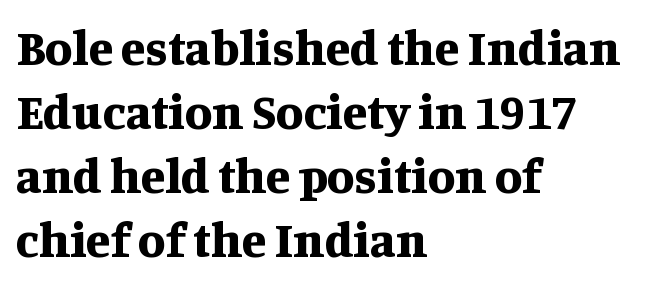
{"serif": "yes", "italic": "no", "bold": "yes", "weight": "bold", "width": "normal", "stroke_contrast": "medium", "x_height": "large", "monospaced": "no", "underline": "no", "align": "left", "line_spacing": "normal", "line_spacing_ratio": 1.28, "letter_spacing": "normal", "letter_spacing_em": 0.0, "glyph_px": 50}
